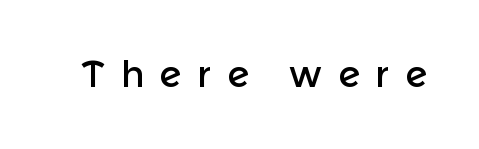
Q: Is the text italic (slanted)? A: No, it is upright.
Q: Is the typeface a serif or a sans-serif typeface? A: Sans-serif.
Q: Is the text underlined? A: No.
Q: Is the spacing between letters normal or unusually wide? A: Unusually wide.
Q: Width (condensed, normal, or wide)? A: Normal.
Q: x-height? A: Medium.
Q: Monospaced? A: No.
